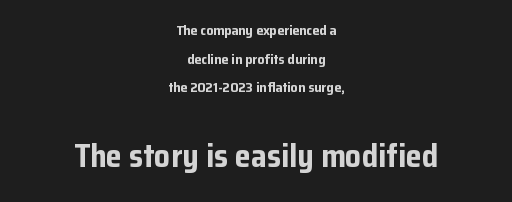
Its strokes are broad and dark, the hallmark of bold type. The face used here appears at its bigger size in the lower chunk. Observe the ordinary spacing: letters are neighbours, not strangers. A great deal of white space separates one row of letters from the next. Descender tails drop into unmarked territory.
